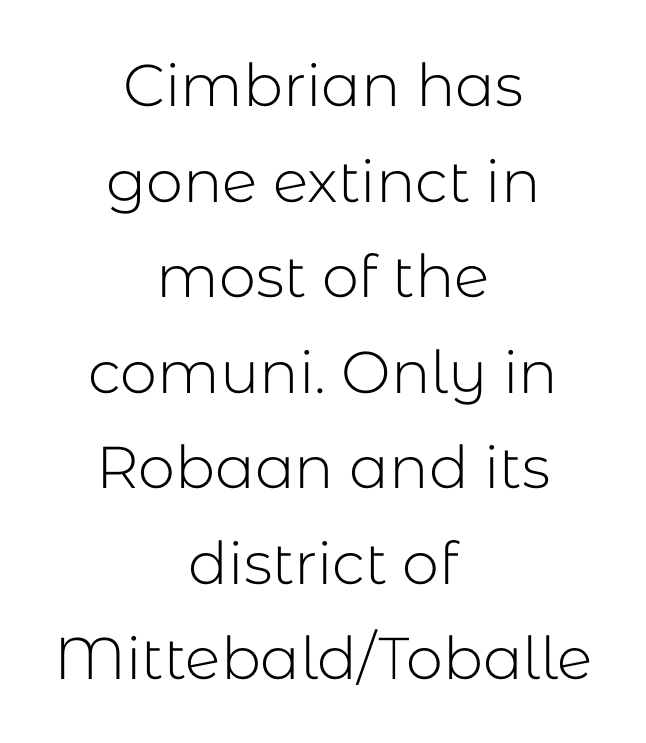
Q: Is the text bold? A: No.
Q: Is the text italic (slanted)? A: No, it is upright.
Q: Is the typeface a serif or a sans-serif typeface? A: Sans-serif.
Q: Is the text underlined? A: No.
Q: How is the paragraph aligned? A: Centered.
Q: Is the spacing between letters normal or unusually wide? A: Normal.
Q: Is the spacing between lines tight, normal or loose? A: Normal.
Q: Width (condensed, normal, or wide)? A: Normal.
Q: Stroke contrast? A: Low.
Q: x-height? A: Medium.
Q: Monospaced? A: No.
